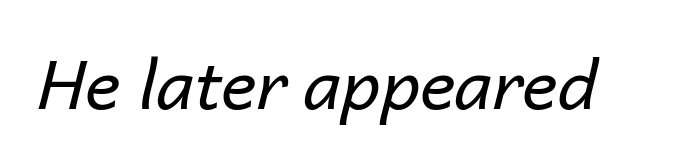
Q: Is the text bold? A: No.
Q: Is the text italic (slanted)? A: Yes, it leans right by about 14 degrees.
Q: Is the text underlined? A: No.
Q: Is the spacing between letters normal or unusually wide? A: Normal.
Q: Width (condensed, normal, or wide)? A: Normal.
Q: Stroke contrast? A: Low.
Q: x-height? A: Medium.
Q: Monospaced? A: No.
